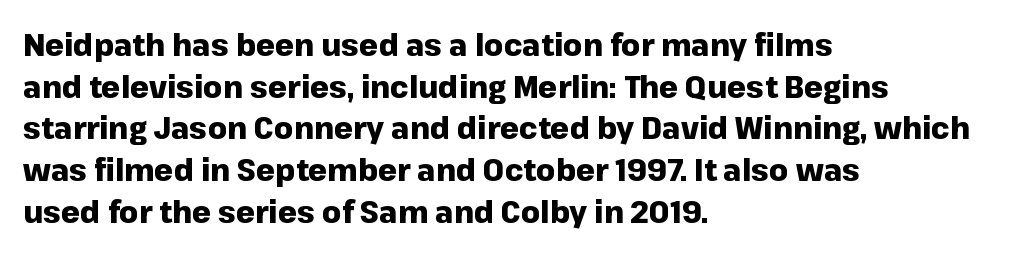
Typographically, this falls in the sans-serif category. Note the varied advance widths — an 'i' is clearly narrower than an 'm'. The setting favours the left margin, as ordinary paragraphs usually do. Glyph-to-glyph distance matches everyday printed text. The axis of the letterforms is exactly vertical. The passage shown is emphatically bold.
